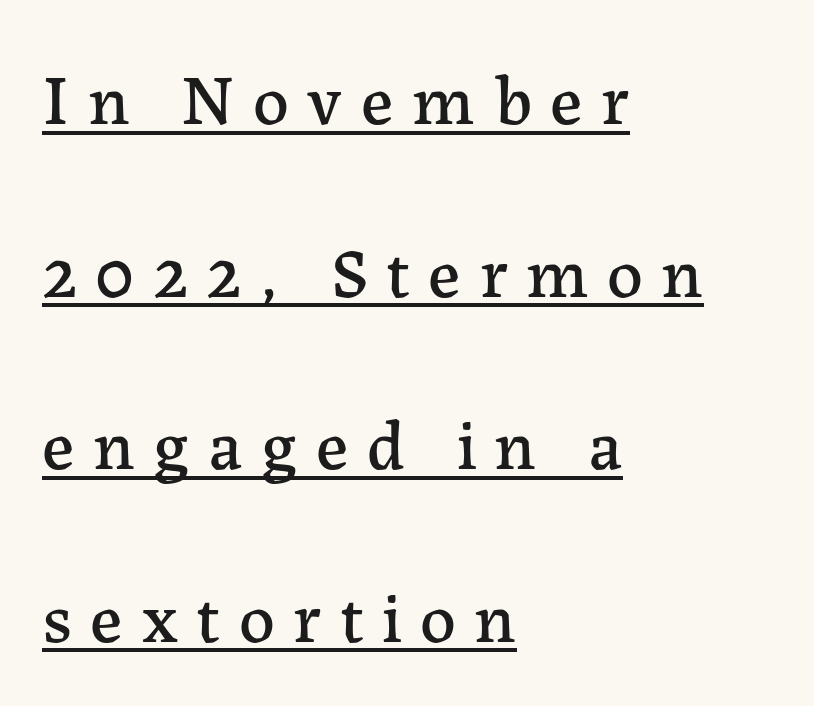
Note the varied advance widths — an 'i' is clearly narrower than an 'm'. Horizontal bands of white between lines are thick stripes. Layout note: lines flush left. The letters stand straight up with perfectly vertical stems. This sample uses expanded letter spacing, leaving extra air between glyphs. Examine the stroke ends and you'll spot serifs.
